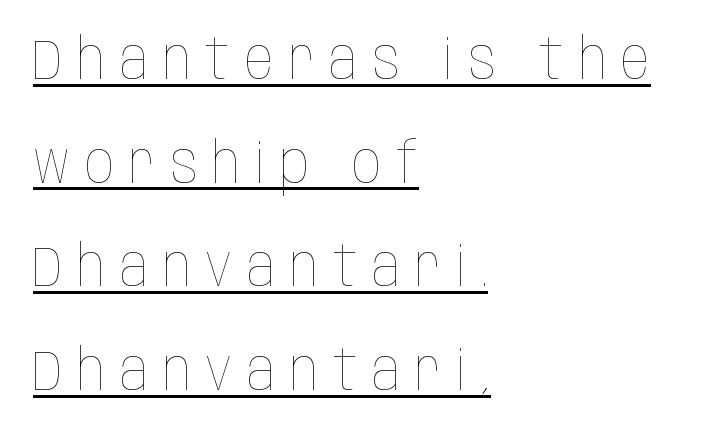
Q: Is the text bold? A: No.
Q: Is the text italic (slanted)? A: No, it is upright.
Q: Is the text underlined? A: Yes.
Q: How is the paragraph aligned? A: Left-aligned.
Q: Is the spacing between letters normal or unusually wide? A: Unusually wide.
Q: Width (condensed, normal, or wide)? A: Condensed.
Q: Stroke contrast? A: Low.
Q: x-height? A: Large.
Q: Monospaced? A: No.
